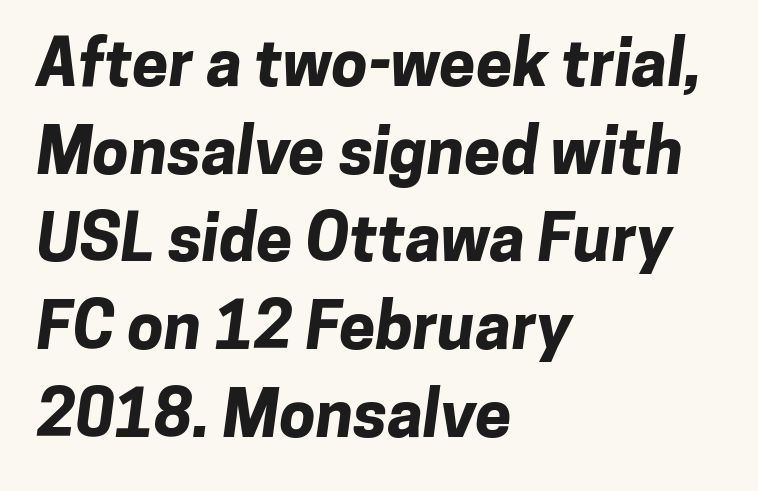
Q: Is the text bold? A: Yes.
Q: Is the typeface a serif or a sans-serif typeface? A: Sans-serif.
Q: Is the text underlined? A: No.
Q: How is the paragraph aligned? A: Left-aligned.
Q: Is the spacing between letters normal or unusually wide? A: Normal.
Q: Is the spacing between lines tight, normal or loose? A: Normal.
Q: Width (condensed, normal, or wide)? A: Normal.
Q: Stroke contrast? A: Low.
Q: x-height? A: Medium.
Q: Monospaced? A: No.
